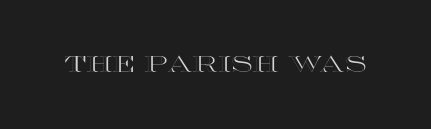
Tall strokes in this sample are plumb rather than angled. Short note: letters normally spaced. Lines of text with bare space underneath.
